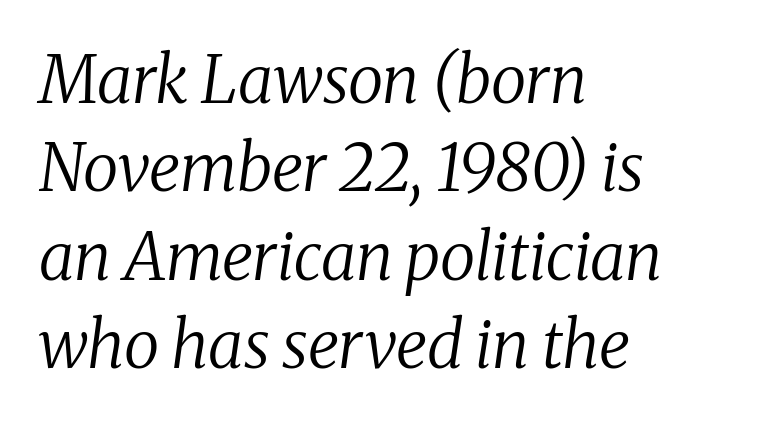
Q: Is the text bold? A: No.
Q: Is the text italic (slanted)? A: Yes, it leans right by about 8 degrees.
Q: Is the typeface a serif or a sans-serif typeface? A: Serif.
Q: Is the text underlined? A: No.
Q: How is the paragraph aligned? A: Left-aligned.
Q: Is the spacing between letters normal or unusually wide? A: Normal.
Q: Is the spacing between lines tight, normal or loose? A: Normal.
Q: Width (condensed, normal, or wide)? A: Normal.
Q: Stroke contrast? A: Medium.
Q: x-height? A: Medium.
Q: Monospaced? A: No.
